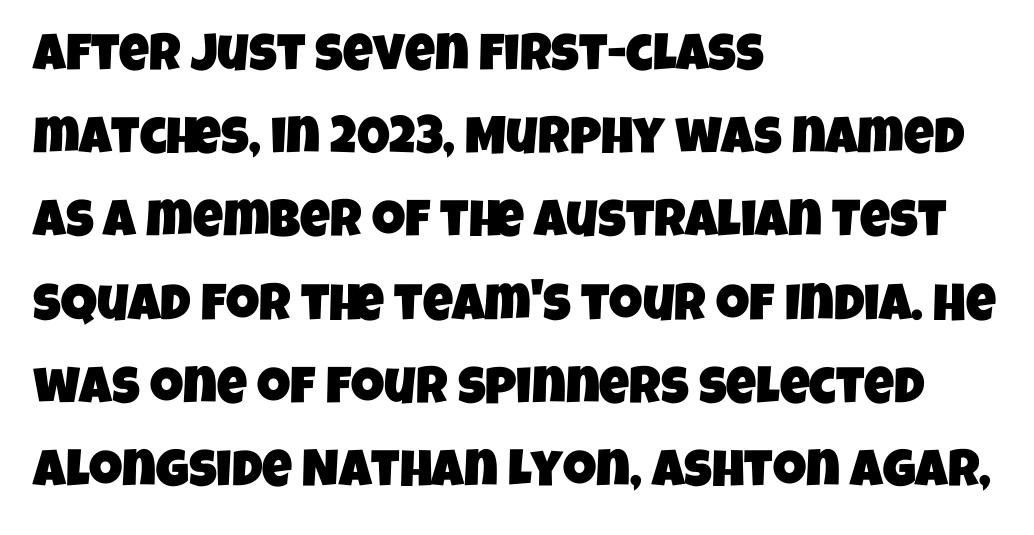
The image shows 52 px condensed sans-serif type; set left-aligned, normal line spacing (1.6x), normal letter spacing, not underlined; low stroke contrast and a large x-height.
